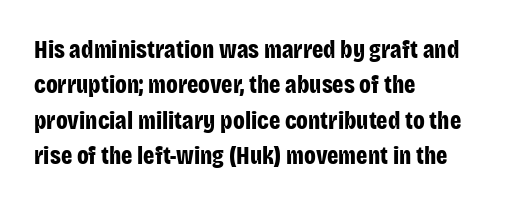
Q: Is the text bold? A: Yes.
Q: Is the text italic (slanted)? A: No, it is upright.
Q: Is the text underlined? A: No.
Q: How is the paragraph aligned? A: Left-aligned.
Q: Is the spacing between letters normal or unusually wide? A: Normal.
Q: Is the spacing between lines tight, normal or loose? A: Normal.
